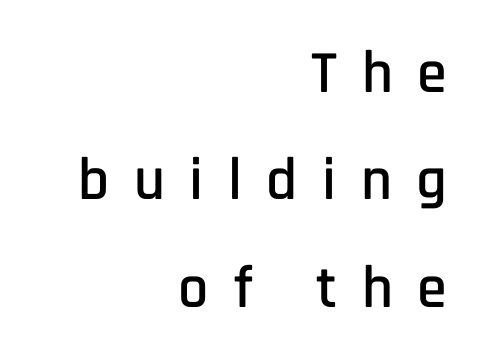
Every character sits straight up, as roman type does. These lines are set flush right with a ragged left edge. The letters are spread apart with noticeably loose tracking. This is sans-serif lettering, the kind often seen on screens and signage. Unmarked baselines from the first word to the last.
